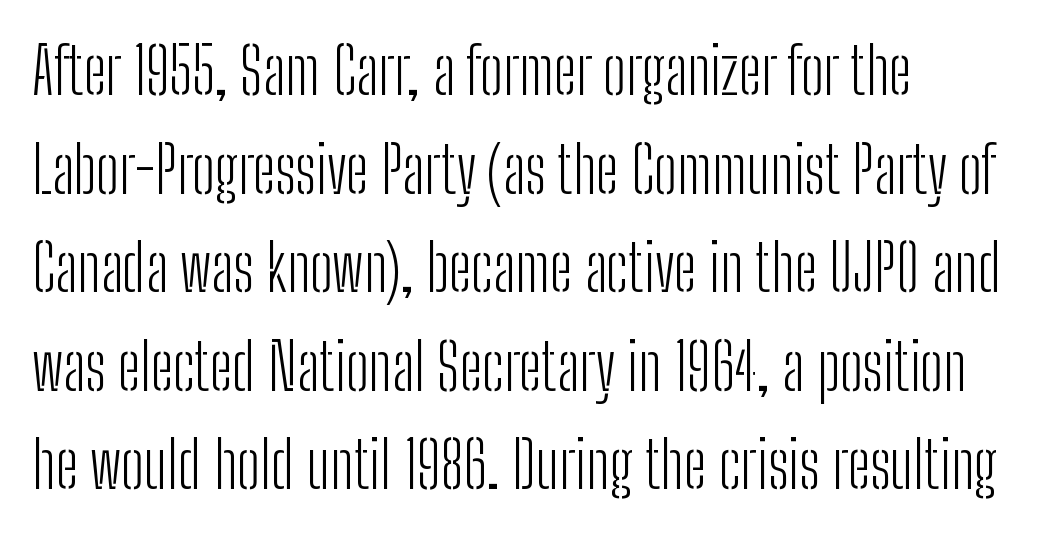
The type family on display is of the sans-serif kind. The lettering stays uniformly vertical, giving the passage a roman look. Rows of type keep a routine distance in the vertical direction. The font sits on the lighter half of the weight spectrum, regular included. The type is set solid horizontally, with unmodified tracking.
